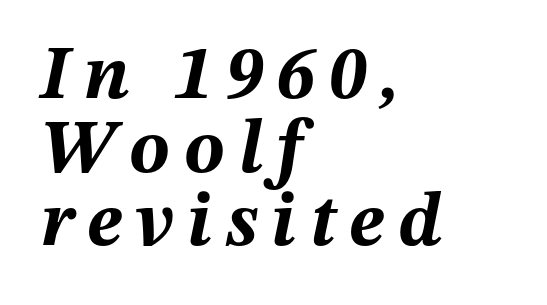
{"italic": "yes", "lean": "right", "slant_degrees": 12, "bold": "yes", "weight": "bold", "width": "normal", "stroke_contrast": "medium", "x_height": "medium", "monospaced": "no", "underline": "no", "align": "left", "line_spacing": "tight", "line_spacing_ratio": 0.97, "glyph_px": 76}
